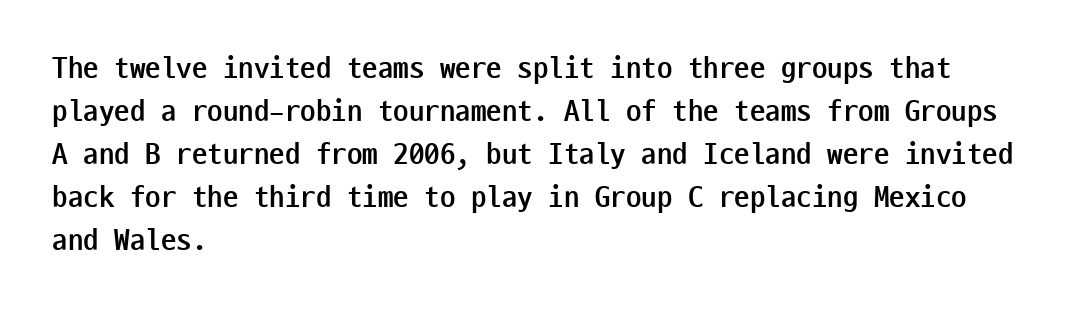
{"serif": "no", "italic": "no", "bold": "yes", "weight": "semibold", "width": "condensed", "stroke_contrast": "low", "x_height": "medium", "monospaced": "yes", "underline": "no", "align": "left", "line_spacing": "normal", "line_spacing_ratio": 1.39, "letter_spacing": "normal", "letter_spacing_em": 0.0, "glyph_px": 31}
